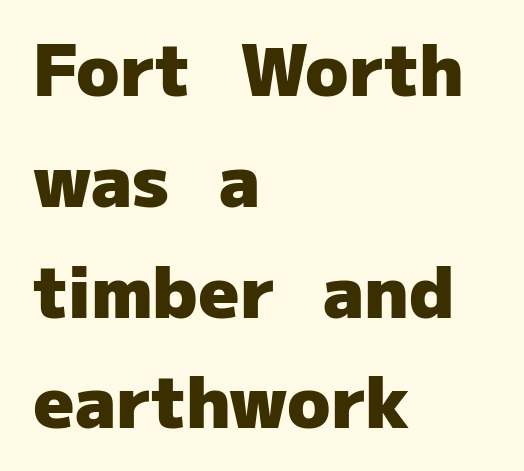
A typesetter would call this proportional, since set widths differ per character. Nobody touched the tracking dial on this one. These lines sit exactly where default settings would place them. These lines were composed using upright roman letters. What weight is shown? A full bold with thick strokes.
